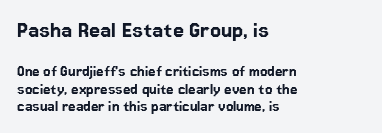
The image shows 25 px text type, upright; set left-aligned, tight line spacing (1.02x), normal letter spacing, not underlined; the first (top) block is 1.47x larger.
